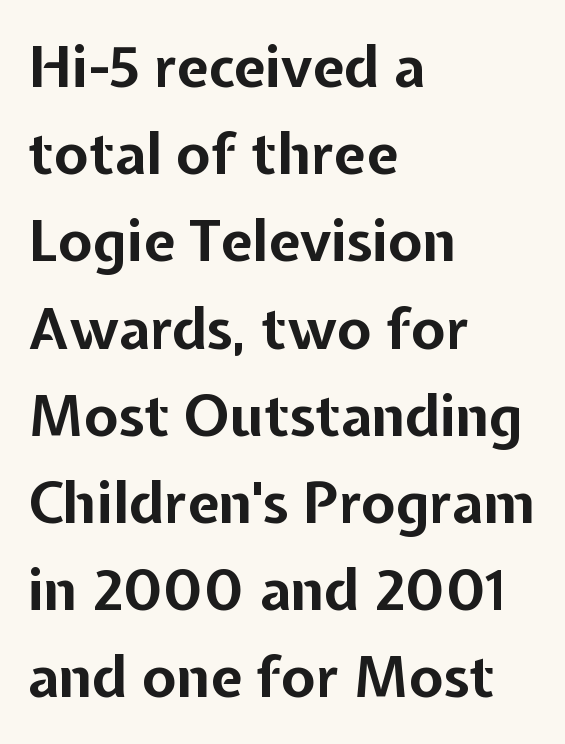
Q: Is the text bold? A: Yes.
Q: Is the text italic (slanted)? A: No, it is upright.
Q: Is the typeface a serif or a sans-serif typeface? A: Sans-serif.
Q: Is the text underlined? A: No.
Q: How is the paragraph aligned? A: Left-aligned.
Q: Is the spacing between letters normal or unusually wide? A: Normal.
Q: Is the spacing between lines tight, normal or loose? A: Normal.
Q: Width (condensed, normal, or wide)? A: Normal.
Q: Stroke contrast? A: Low.
Q: x-height? A: Medium.
Q: Monospaced? A: No.
